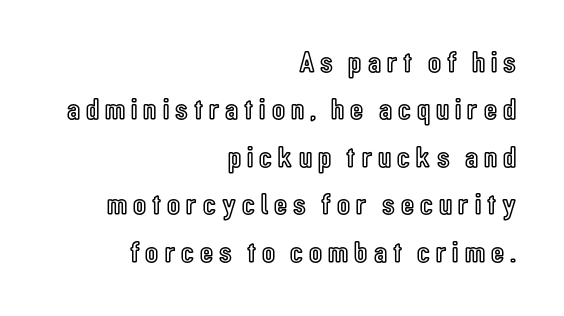
Q: Is the text italic (slanted)? A: No, it is upright.
Q: Is the text underlined? A: No.
Q: How is the paragraph aligned? A: Right-aligned.
Q: Is the spacing between letters normal or unusually wide? A: Unusually wide.
Q: Is the spacing between lines tight, normal or loose? A: Normal.
Q: Width (condensed, normal, or wide)? A: Condensed.
Q: x-height? A: Medium.
Q: Monospaced? A: No.
